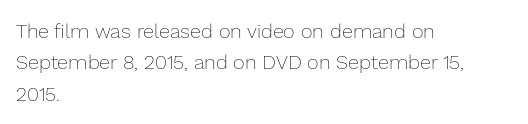
{"italic": "no", "bold": "no", "underline": "no", "align": "left", "line_spacing": "normal", "line_spacing_ratio": 1.57, "letter_spacing": "normal", "letter_spacing_em": 0.0, "glyph_px": 20}
